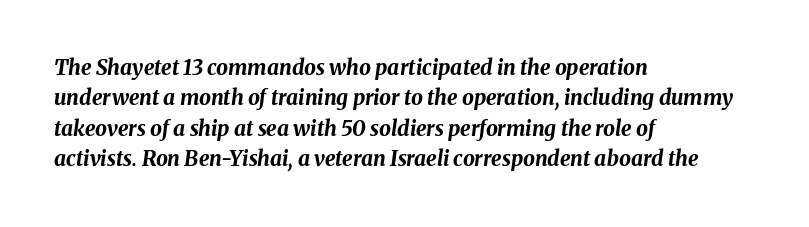
This sample keeps an unexceptional amount of space between lines. Caption: standard tracking, unaltered. Would a proofreader flag this as italicized? Yes. A student would call this left alignment; a typographer would say flush left, rag right.
